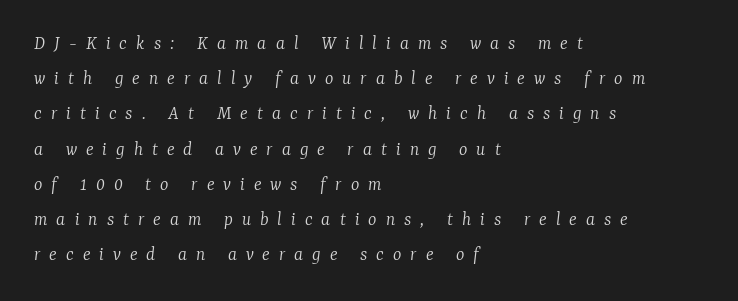
Q: Is the text bold? A: No.
Q: Is the text italic (slanted)? A: Yes, it leans right by about 7 degrees.
Q: Is the text underlined? A: No.
Q: How is the paragraph aligned? A: Left-aligned.
Q: Is the spacing between letters normal or unusually wide? A: Unusually wide.
